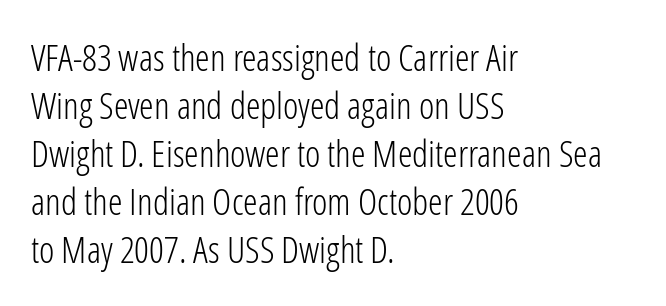
The image shows 37 px light, condensed sans-serif type, upright; set left-aligned, normal line spacing (1.3x), normal letter spacing, not underlined; low stroke contrast and a medium x-height.
